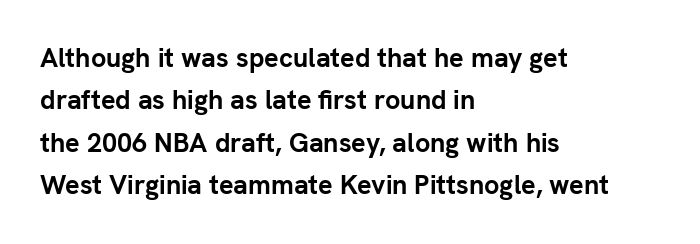
The image shows 27 px bold type, upright; set left-aligned, normal line spacing (1.57x), normal letter spacing, not underlined.
